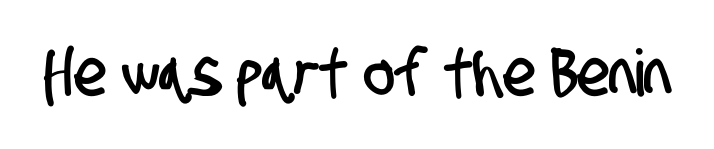
The image shows 65 px condensed sans-serif type; set normal letter spacing, not underlined; low stroke contrast and a large x-height.
